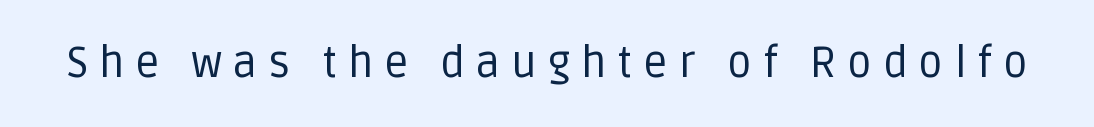
The image shows 43 px regular-weight sans-serif type, upright; set unusually wide letter spacing (+0.25 em), not underlined; low stroke contrast and a large x-height.
